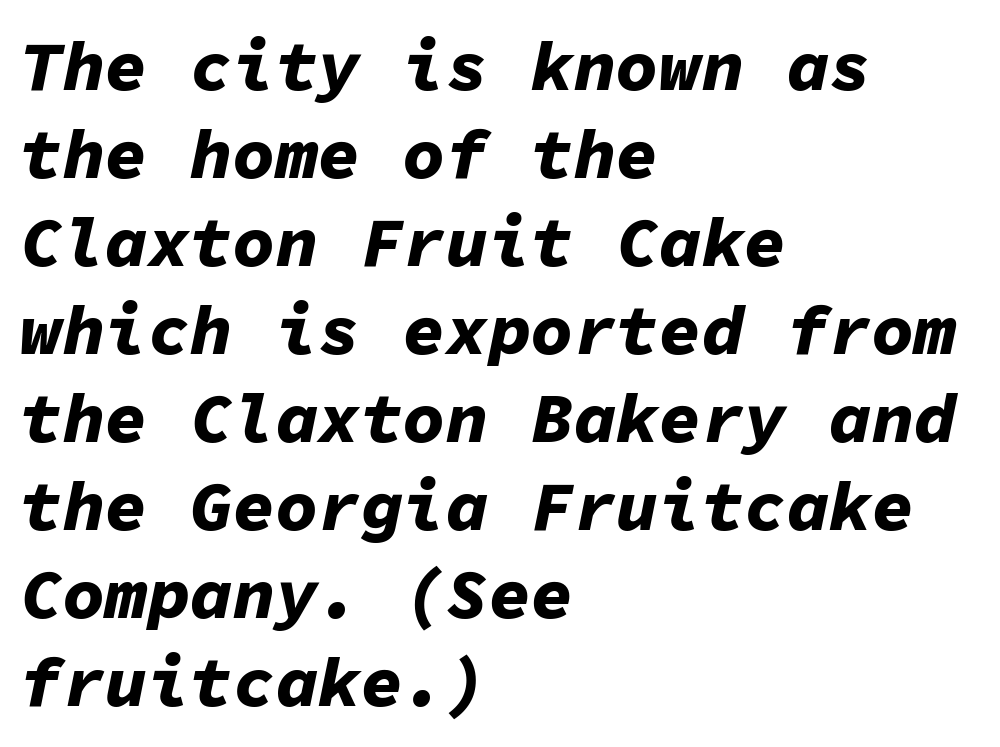
The whole block is typeset with a tilt. Underline: absent. Its strokes are broad and dark, the hallmark of bold type. This sample has the even, mechanical cadence of fixed-width lettering.
